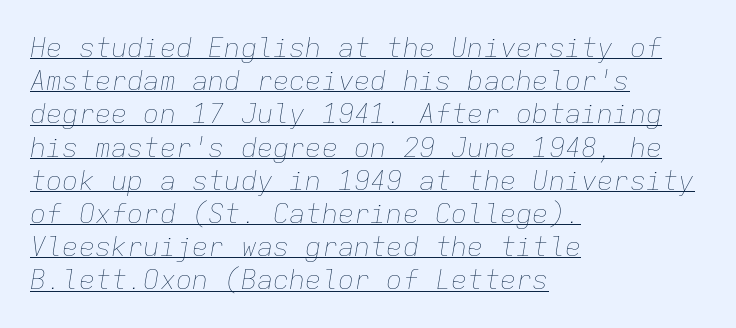
The image shows 27 px text type, italic (leaning right); set left-aligned, line spacing 1.23x, normal letter spacing, underlined.
